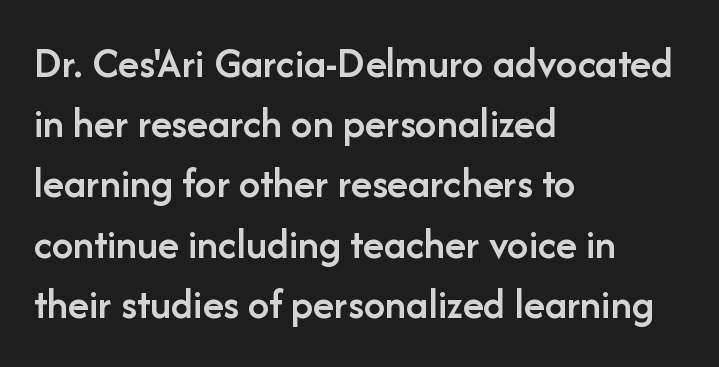
{"serif": "no", "italic": "no", "bold": "semi", "weight": "semibold", "width": "normal", "stroke_contrast": "low", "x_height": "medium", "monospaced": "no", "underline": "no", "align": "left", "line_spacing": "normal", "line_spacing_ratio": 1.4, "letter_spacing": "normal", "letter_spacing_em": 0.0, "glyph_px": 43}
